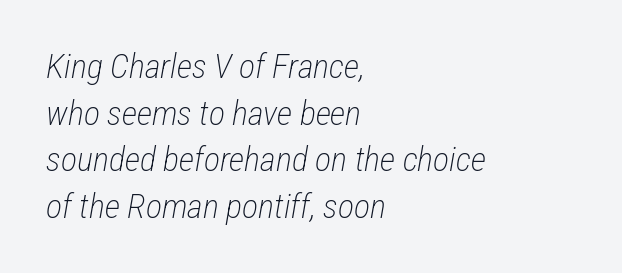
Q: Is the text bold? A: No.
Q: Is the text italic (slanted)? A: Yes, it leans right by about 12 degrees.
Q: Is the text underlined? A: No.
Q: How is the paragraph aligned? A: Left-aligned.
Q: Is the spacing between letters normal or unusually wide? A: Normal.
Q: Is the spacing between lines tight, normal or loose? A: Normal.
Q: Width (condensed, normal, or wide)? A: Condensed.
Q: Stroke contrast? A: Low.
Q: x-height? A: Medium.
Q: Monospaced? A: No.
